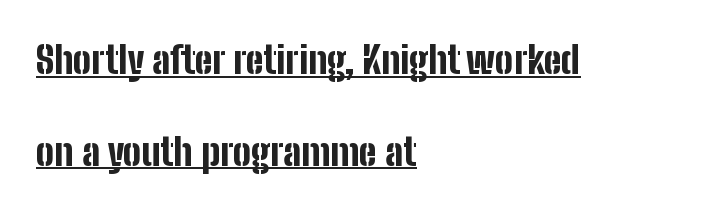
{"serif": "no", "italic": "no", "bold": "yes", "weight": "bold", "width": "condensed", "stroke_contrast": "low", "x_height": "medium", "monospaced": "no", "underline": "yes", "align": "left", "line_spacing": "loose", "line_spacing_ratio": 2.41, "letter_spacing": "normal", "letter_spacing_em": 0.0, "glyph_px": 38}
